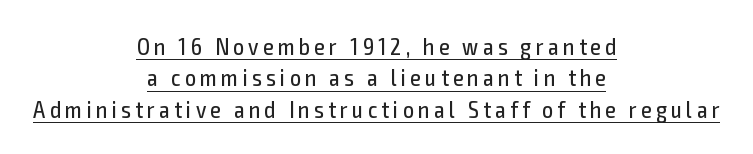
The image shows 24 px text type, upright; set centered, normal line spacing (1.31x), underlined.
